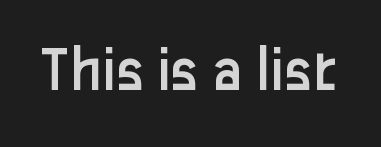
{"serif": "no", "italic": "no", "bold": "no", "weight": "regular", "width": "normal", "stroke_contrast": "low", "x_height": "medium", "monospaced": "no", "underline": "no", "letter_spacing": "normal", "letter_spacing_em": 0.0, "glyph_px": 66}
